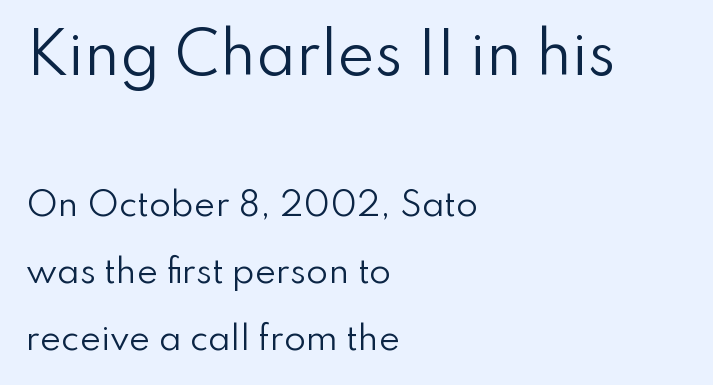
The image shows 56 px regular-weight sans-serif type, upright; set left-aligned, loose line spacing (2.09x), normal letter spacing, not underlined; the first (top) block is 1.75x larger; low stroke contrast and a small x-height.
